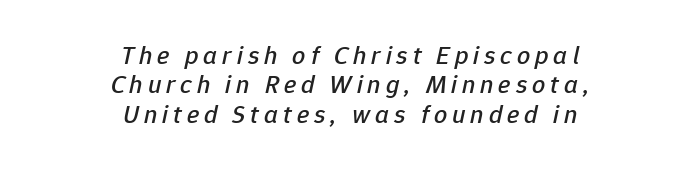
The image shows 26 px text type, italic (leaning right); set centered, tight line spacing (1.13x), not underlined.
